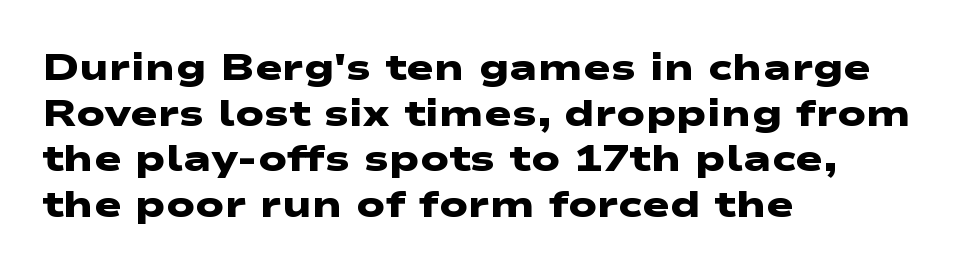
The gap between lines stays unmarked. Is the letter spacing exaggerated? No — it looks like the ordinary default. The text block is weighted toward the left margin, trailing off unevenly rightward. Nope, no serifs anywhere on these letters.
